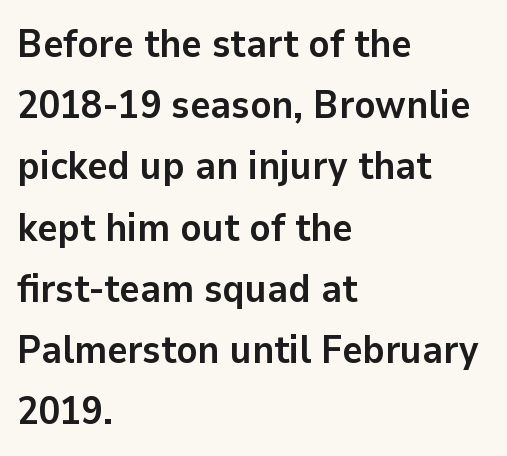
The image shows 39 px semibold sans-serif type, upright; set left-aligned, normal line spacing (1.57x), normal letter spacing, not underlined; low stroke contrast and a medium x-height.
